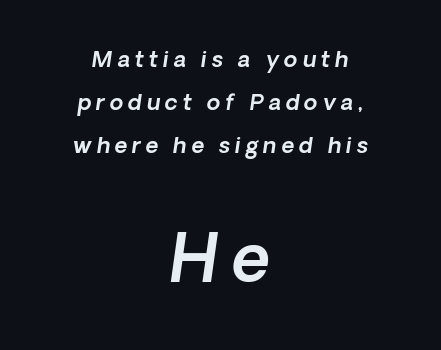
Q: Is the typeface a serif or a sans-serif typeface? A: Sans-serif.
Q: Is the text underlined? A: No.
Q: How is the paragraph aligned? A: Centered.
Q: Is the spacing between letters normal or unusually wide? A: Unusually wide.
Q: Is the spacing between lines tight, normal or loose? A: Loose.
Q: Which block of text is set in a larger size, the first (top) or the second (bottom)? A: The second (bottom) one.
Q: Width (condensed, normal, or wide)? A: Normal.
Q: x-height? A: Medium.
Q: Monospaced? A: No.
